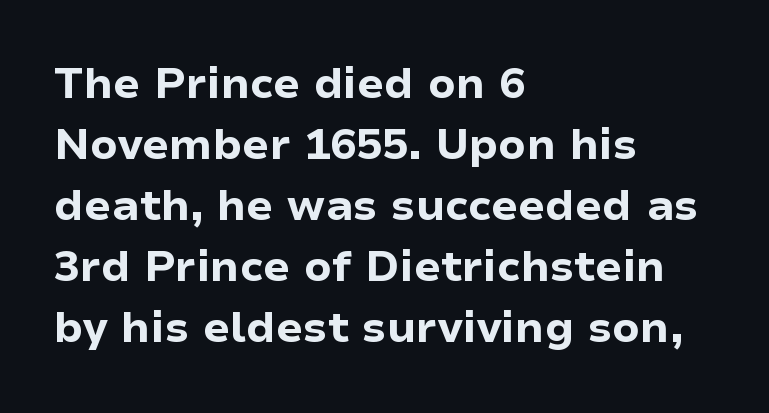
{"serif": "no", "italic": "no", "bold": "yes", "weight": "bold", "width": "normal", "stroke_contrast": "low", "x_height": "medium", "monospaced": "no", "underline": "no", "align": "left", "line_spacing": "normal", "line_spacing_ratio": 1.42, "letter_spacing": "normal", "letter_spacing_em": 0.0, "glyph_px": 43}
